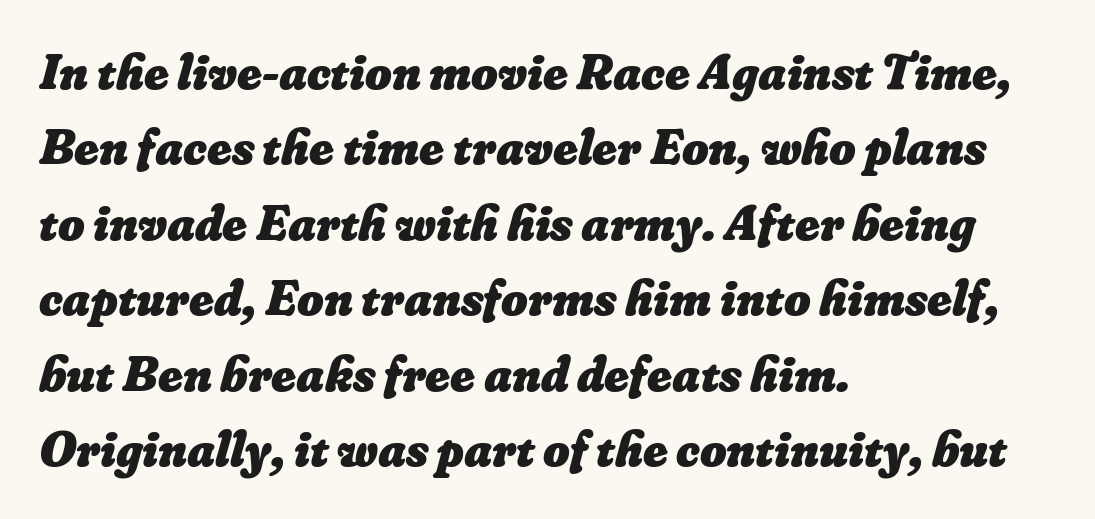
The image shows 51 px heavy type; set left-aligned, normal line spacing (1.48x), normal letter spacing, not underlined; low stroke contrast and a small x-height.
